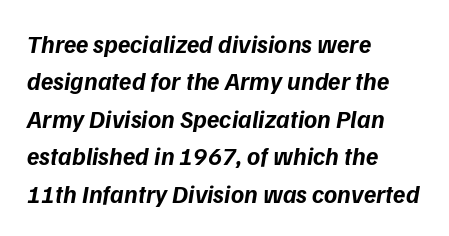
{"bold": "yes", "underline": "no", "align": "left", "line_spacing": "normal", "line_spacing_ratio": 1.5, "letter_spacing": "normal", "letter_spacing_em": 0.0, "glyph_px": 25}
